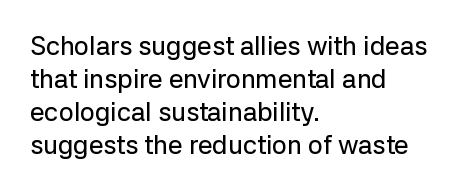
The image shows 26 px text type, upright; set left-aligned, normal line spacing (1.27x), normal letter spacing, not underlined.
